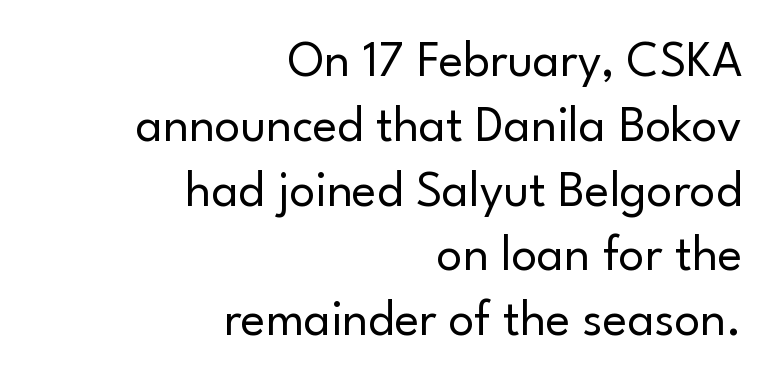
The image shows 51 px regular-weight sans-serif type, upright; set right-aligned, normal line spacing (1.27x), normal letter spacing, not underlined; low stroke contrast and a small x-height.
